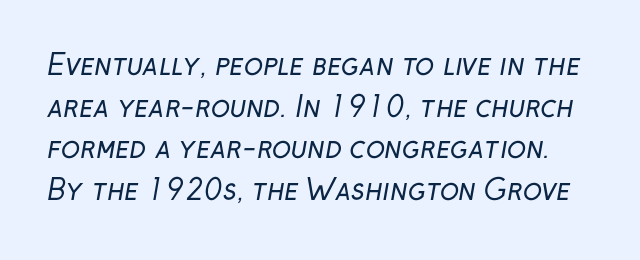
Q: Is the text bold? A: No.
Q: Is the typeface a serif or a sans-serif typeface? A: Sans-serif.
Q: Is the text underlined? A: No.
Q: Is the spacing between letters normal or unusually wide? A: Normal.
Q: Is the spacing between lines tight, normal or loose? A: Normal.
Q: Width (condensed, normal, or wide)? A: Normal.
Q: Stroke contrast? A: Low.
Q: x-height? A: Medium.
Q: Monospaced? A: No.
